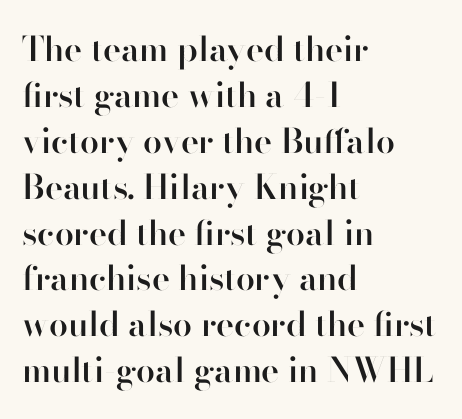
The image shows 34 px semibold sans-serif type, upright; set left-aligned, normal line spacing (1.35x), normal letter spacing, not underlined; high stroke contrast and a small x-height.
